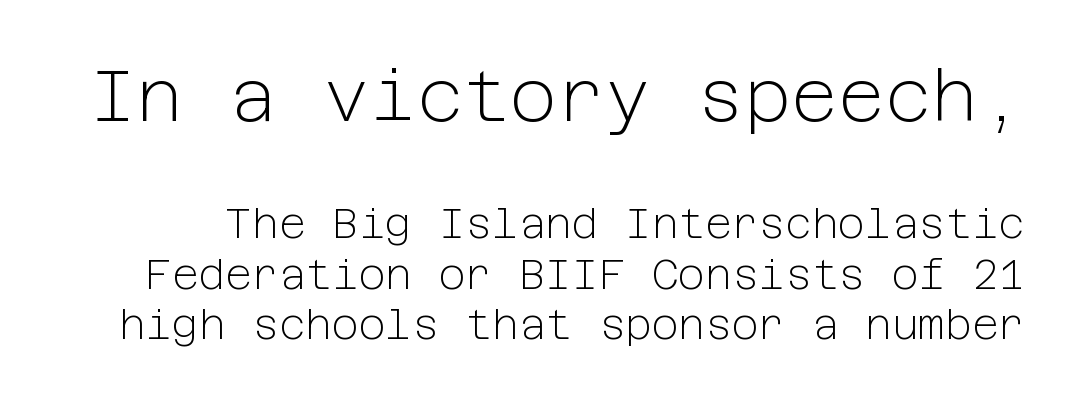
{"serif": "no", "italic": "no", "bold": "no", "weight": "light", "width": "normal", "stroke_contrast": "low", "x_height": "medium", "underline": "no", "line_spacing_ratio": 1.23, "letter_spacing": "normal", "letter_spacing_em": 0.0, "larger_block": "first", "size_ratio": 1.76, "glyph_px": 72}
